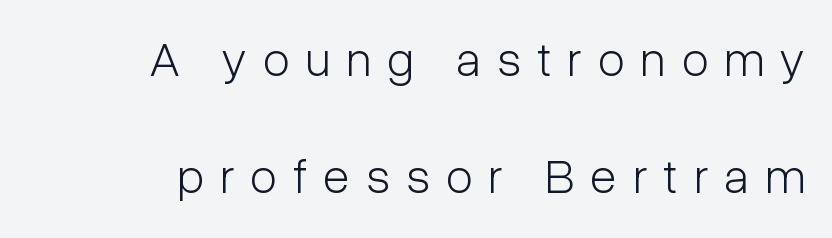
Q: Is the text bold? A: No.
Q: Is the text italic (slanted)? A: No, it is upright.
Q: Is the typeface a serif or a sans-serif typeface? A: Sans-serif.
Q: Is the text underlined? A: No.
Q: How is the paragraph aligned? A: Right-aligned.
Q: Is the spacing between letters normal or unusually wide? A: Unusually wide.
Q: Is the spacing between lines tight, normal or loose? A: Loose.
Q: Width (condensed, normal, or wide)? A: Condensed.
Q: Stroke contrast? A: Low.
Q: x-height? A: Medium.
Q: Monospaced? A: No.
